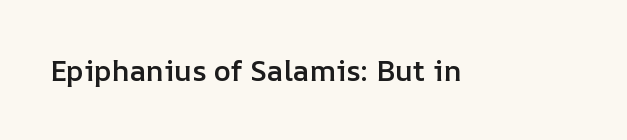
Q: Is the text bold? A: Semi-bold.
Q: Is the text italic (slanted)? A: No, it is upright.
Q: Is the text underlined? A: No.
Q: Is the spacing between letters normal or unusually wide? A: Normal.
Q: Width (condensed, normal, or wide)? A: Normal.
Q: Stroke contrast? A: Low.
Q: x-height? A: Medium.
Q: Monospaced? A: No.
